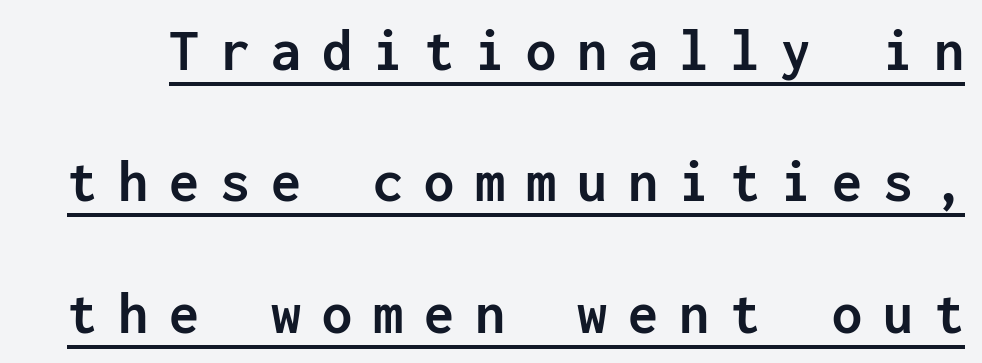
Q: Is the text bold? A: Yes.
Q: Is the text italic (slanted)? A: No, it is upright.
Q: Is the typeface a serif or a sans-serif typeface? A: Sans-serif.
Q: Is the text underlined? A: Yes.
Q: Is the spacing between letters normal or unusually wide? A: Unusually wide.
Q: Is the spacing between lines tight, normal or loose? A: Loose.
Q: Width (condensed, normal, or wide)? A: Normal.
Q: Stroke contrast? A: Low.
Q: x-height? A: Medium.
Q: Monospaced? A: Yes.
